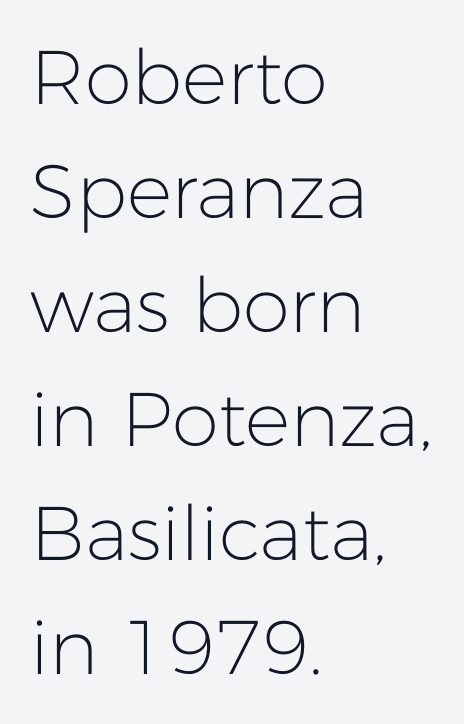
Weight: in the light-to-regular range. A typesetter would call this proportional, since set widths differ per character. Honestly, there is no underline to notice here at all. Caption: standard tracking, unaltered. This sample is left-justified, so line endings fall wherever the words run out. Serif or sans? Sans — the stroke terminals are bare.
